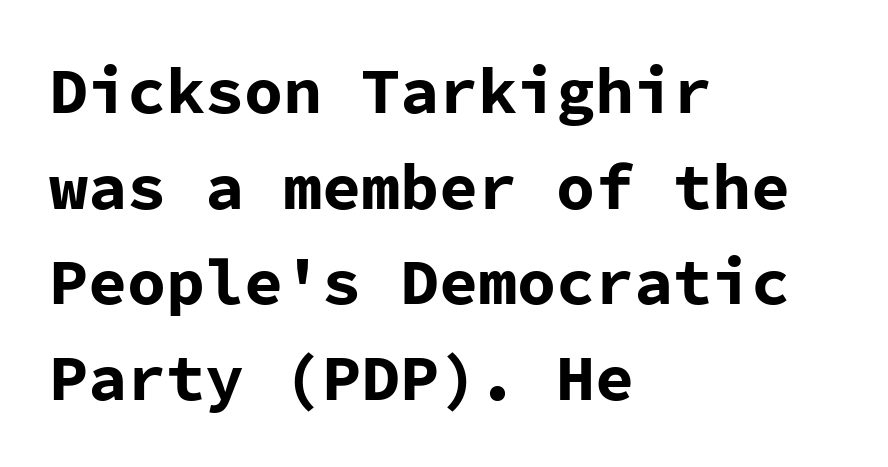
Q: Is the text bold? A: Yes.
Q: Is the text italic (slanted)? A: No, it is upright.
Q: Is the typeface a serif or a sans-serif typeface? A: Sans-serif.
Q: Is the text underlined? A: No.
Q: How is the paragraph aligned? A: Left-aligned.
Q: Is the spacing between letters normal or unusually wide? A: Normal.
Q: Is the spacing between lines tight, normal or loose? A: Normal.
Q: Width (condensed, normal, or wide)? A: Normal.
Q: Stroke contrast? A: Low.
Q: x-height? A: Medium.
Q: Monospaced? A: Yes.
